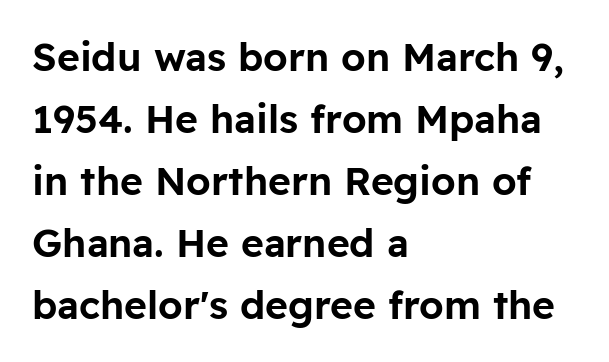
The image shows 39 px sans-serif type, upright; set left-aligned, normal line spacing (1.59x), normal letter spacing, not underlined; low stroke contrast and a medium x-height.
